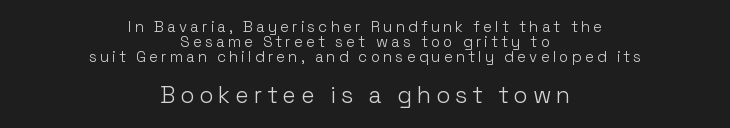
Q: Is the text bold? A: No.
Q: Is the text italic (slanted)? A: No, it is upright.
Q: Is the text underlined? A: No.
Q: How is the paragraph aligned? A: Centered.
Q: Is the spacing between letters normal or unusually wide? A: Unusually wide.
Q: Is the spacing between lines tight, normal or loose? A: Tight.
Q: Which block of text is set in a larger size, the first (top) or the second (bottom)? A: The second (bottom) one.
